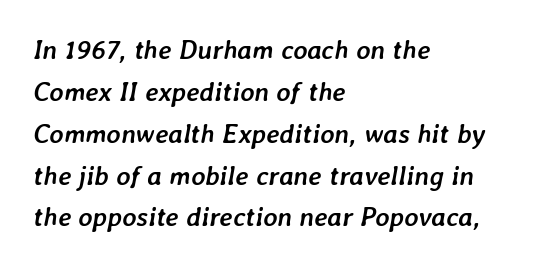
Compared with typical paragraphs, the rows here are spaced about the same. Clear beneath every line of the passage. Horizontally, the lines are justified to the leading edge only. The gaps between neighbouring characters are ordinary and unremarkable. Every character sits at an angle, as italics do.
